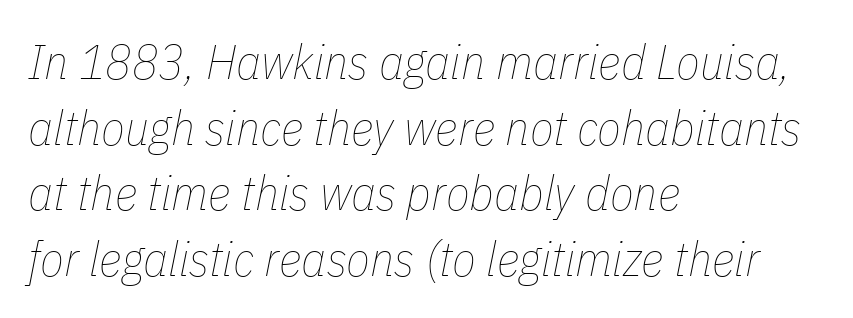
Ink coverage per letter is moderate at most. Every character sits at an angle, as italics do. Horizontally, the lines are justified to the leading edge only. Students, note that the glyphs here touch the page at normal intervals.
